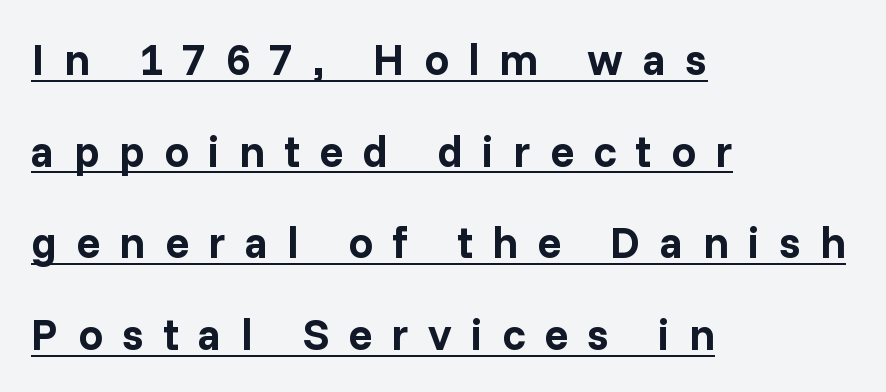
The image shows 44 px bold sans-serif type, upright; set left-aligned, loose line spacing (2.08x), unusually wide letter spacing (+0.44 em), underlined; low stroke contrast and a medium x-height.
